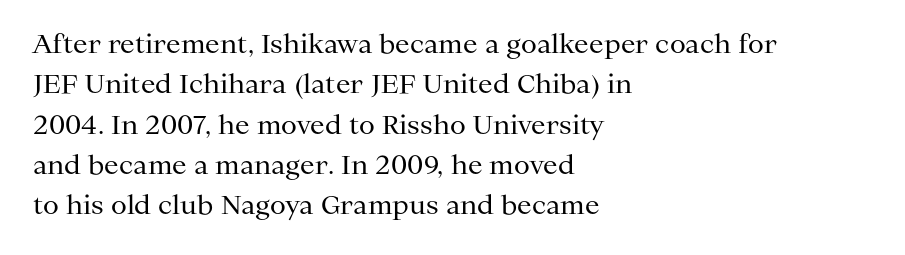
Check the space under the baseline: it is left empty. The type sits square on the baseline with zero lean. Line spacing here is normal. Casual observation: everything's shoved over to the left. Honestly, the letter spacing is just normal — you wouldn't notice it.
